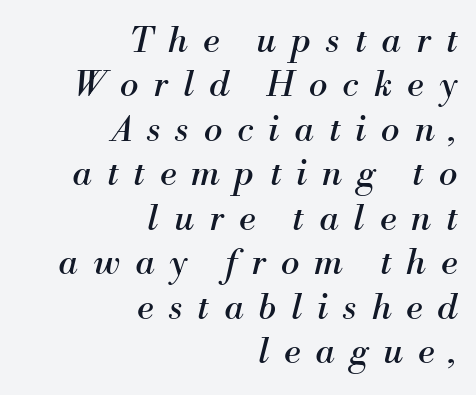
Q: Is the text bold? A: No.
Q: Is the text italic (slanted)? A: Yes, it leans right by about 13 degrees.
Q: Is the typeface a serif or a sans-serif typeface? A: Serif.
Q: Is the text underlined? A: No.
Q: How is the paragraph aligned? A: Right-aligned.
Q: Is the spacing between letters normal or unusually wide? A: Unusually wide.
Q: Is the spacing between lines tight, normal or loose? A: Normal.
Q: Width (condensed, normal, or wide)? A: Normal.
Q: Stroke contrast? A: Medium.
Q: x-height? A: Small.
Q: Monospaced? A: No.
